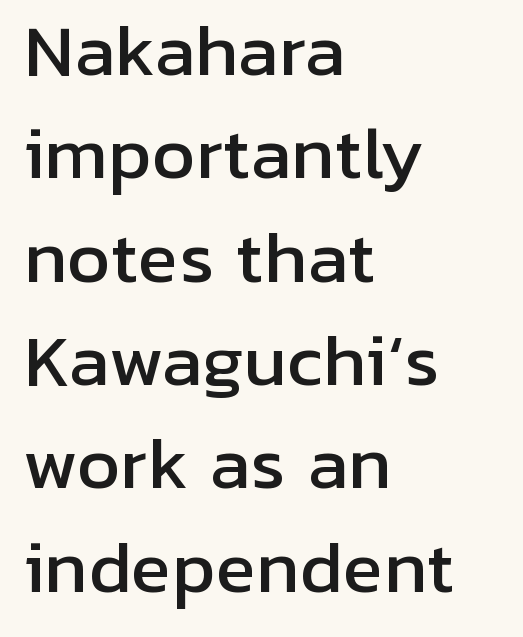
Classification — sans serif. A typesetter would call this leading conventional body-copy spacing. Horizontal alignment here is leftward, the default for most running prose. The passage shown is not underscored anywhere. How are the letters spaced? Ordinarily, with no added tracking.
